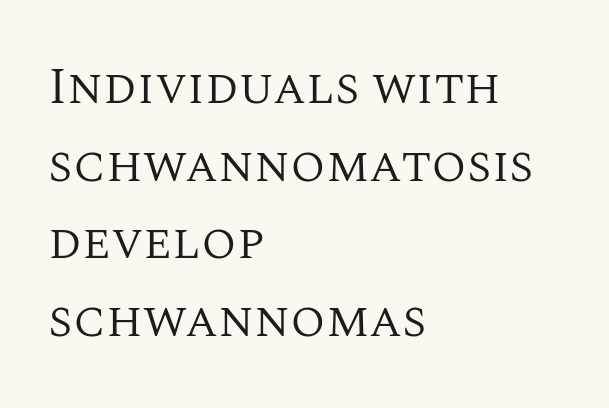
The image shows 51 px regular-weight serif type, upright; set left-aligned, normal line spacing (1.52x), normal letter spacing, not underlined; medium stroke contrast and a large x-height.
